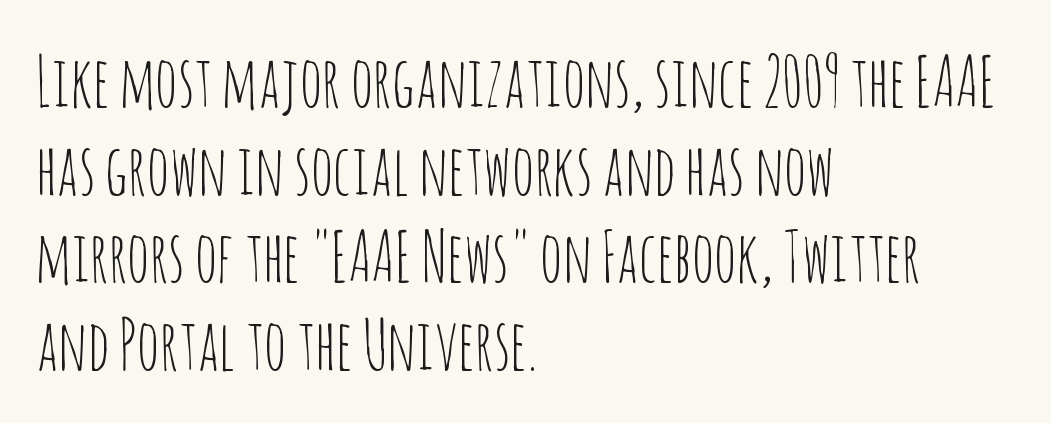
{"serif": "no", "italic": "no", "bold": "no", "weight": "thin", "width": "condensed", "stroke_contrast": "low", "x_height": "large", "monospaced": "no", "underline": "no", "align": "left", "line_spacing": "normal", "line_spacing_ratio": 1.27, "letter_spacing": "normal", "letter_spacing_em": 0.0, "glyph_px": 69}
